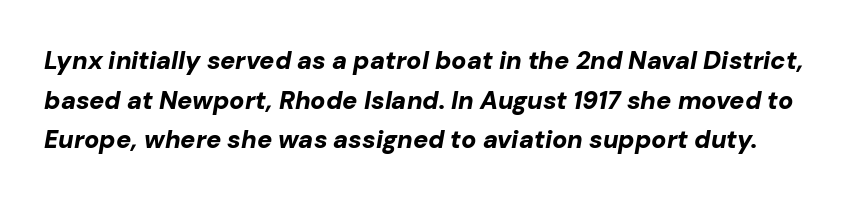
{"italic": "yes", "lean": "right", "slant_degrees": 10, "bold": "yes", "underline": "no", "line_spacing": "normal", "line_spacing_ratio": 1.59, "letter_spacing": "normal", "letter_spacing_em": 0.0, "glyph_px": 25}
